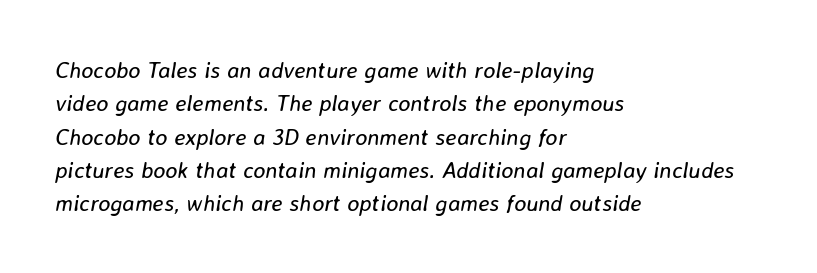
Q: Is the text bold? A: No.
Q: Is the text italic (slanted)? A: Yes, it leans right by about 8 degrees.
Q: Is the text underlined? A: No.
Q: How is the paragraph aligned? A: Left-aligned.
Q: Is the spacing between letters normal or unusually wide? A: Normal.
Q: Is the spacing between lines tight, normal or loose? A: Normal.
